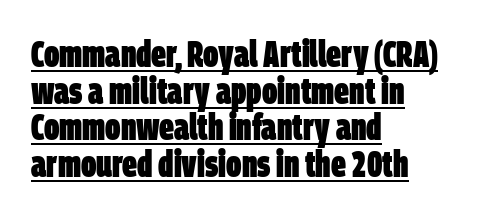
Q: Is the text bold? A: Yes.
Q: Is the typeface a serif or a sans-serif typeface? A: Sans-serif.
Q: Is the text underlined? A: Yes.
Q: How is the paragraph aligned? A: Left-aligned.
Q: Is the spacing between letters normal or unusually wide? A: Normal.
Q: Is the spacing between lines tight, normal or loose? A: Tight.
Q: Width (condensed, normal, or wide)? A: Condensed.
Q: Stroke contrast? A: Low.
Q: x-height? A: Large.
Q: Monospaced? A: No.
